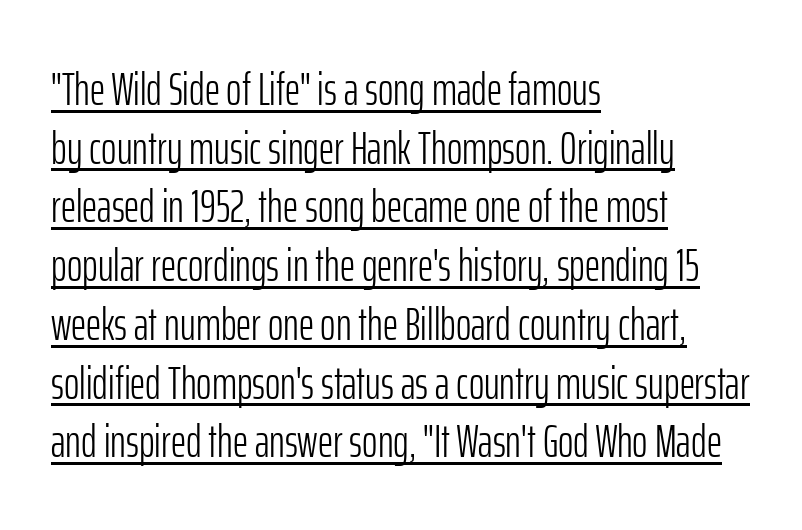
Reading down the column, the eye jumps a familiar distance to each next line. The passage shown is typed in a proportional face where columns would drift. Default kerning and tracking; the words read as compact shapes. Look at the bottom of the vertical strokes: they stop flat, with no serifs.
